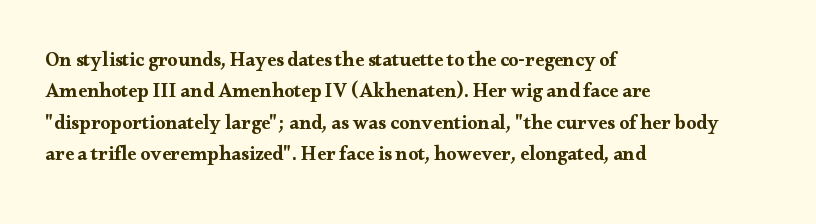
{"italic": "no", "underline": "no", "align": "left", "line_spacing": "normal", "line_spacing_ratio": 1.57, "letter_spacing": "normal", "letter_spacing_em": 0.0, "glyph_px": 20}
